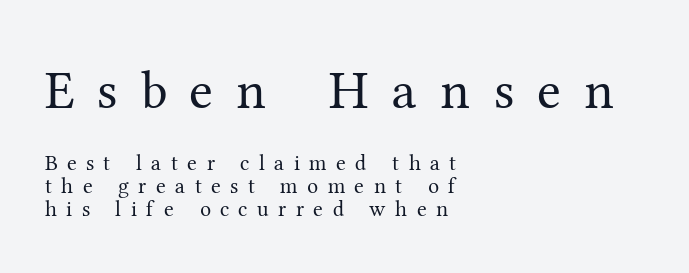
The image shows 54 px regular-weight serif type, upright; set left-aligned, tight line spacing (1.04x), unusually wide letter spacing (+0.43 em), not underlined; the first (top) block is 2.45x larger; medium stroke contrast and a medium x-height.
